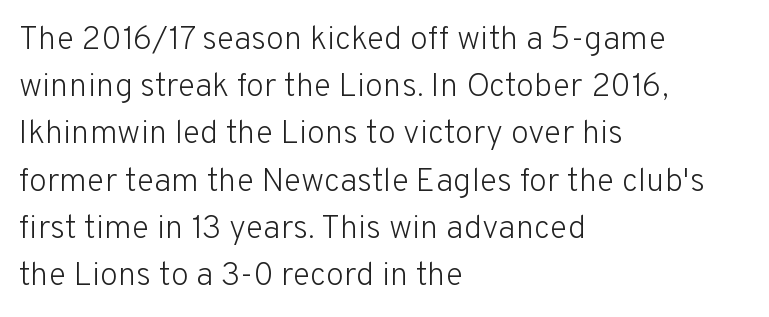
The image shows 33 px light sans-serif type, upright; set left-aligned, normal line spacing (1.43x), normal letter spacing, not underlined; low stroke contrast and a medium x-height.
